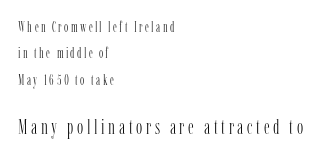
{"italic": "no", "bold": "no", "underline": "no", "align": "left", "line_spacing_ratio": 1.89, "larger_block": "second", "size_ratio": 1.5, "glyph_px": 21}
